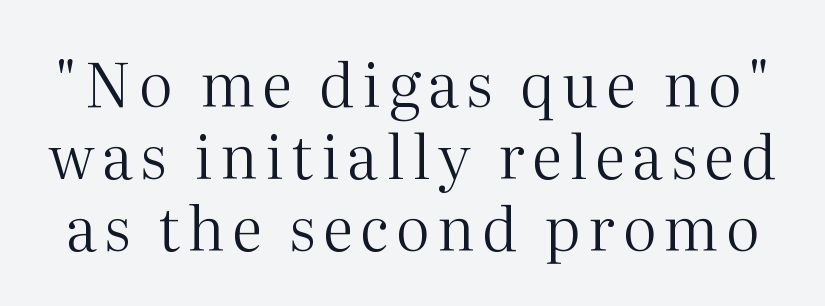
The letters stand upright; this is a roman face. Type style note: has serifs. The letterforms sit at book weight or below. Words float on clear page, feet unadorned. Looks like regular typesetting: each glyph gets only the width it needs.
